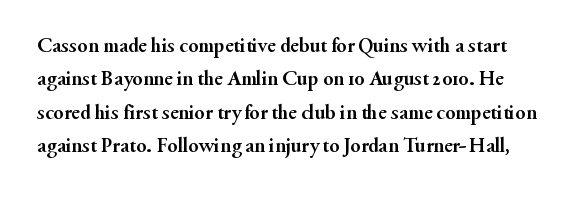
Q: Is the text bold? A: Yes.
Q: Is the text italic (slanted)? A: No, it is upright.
Q: Is the text underlined? A: No.
Q: Is the spacing between letters normal or unusually wide? A: Normal.
Q: Is the spacing between lines tight, normal or loose? A: Normal.
